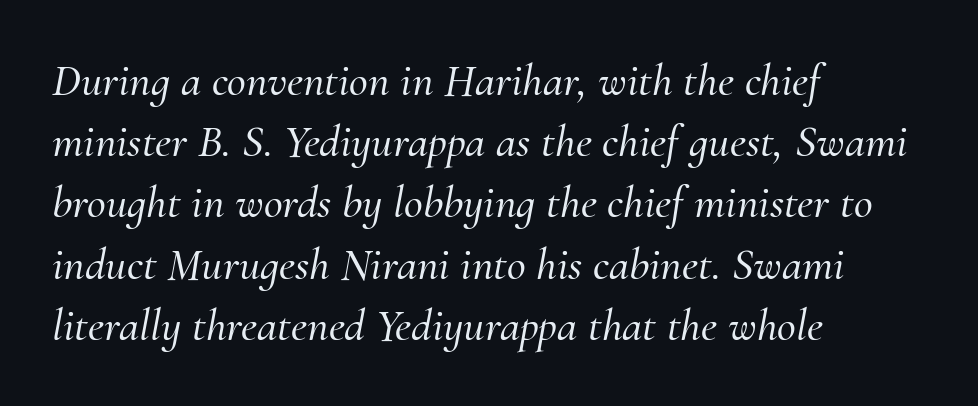
The image shows 46 px serif type, italic (leaning right); set left-aligned, normal line spacing (1.33x), normal letter spacing, not underlined; medium stroke contrast and a small x-height.
